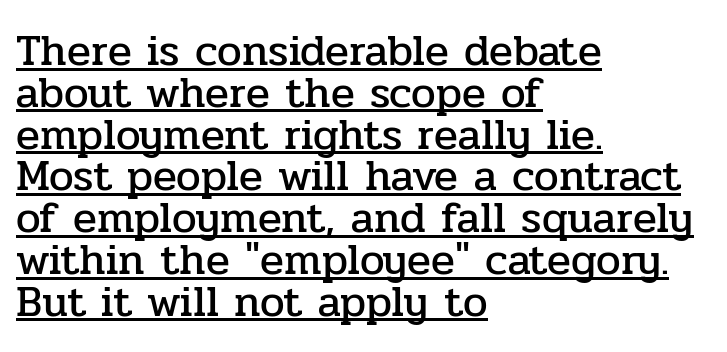
The rendered words wear a rule along their underside. A typesetter would call this zero additional tracking. Line beginnings align vertically; line endings do not. Is this a fixed-width face? No — the glyphs have proportional, varying widths.
